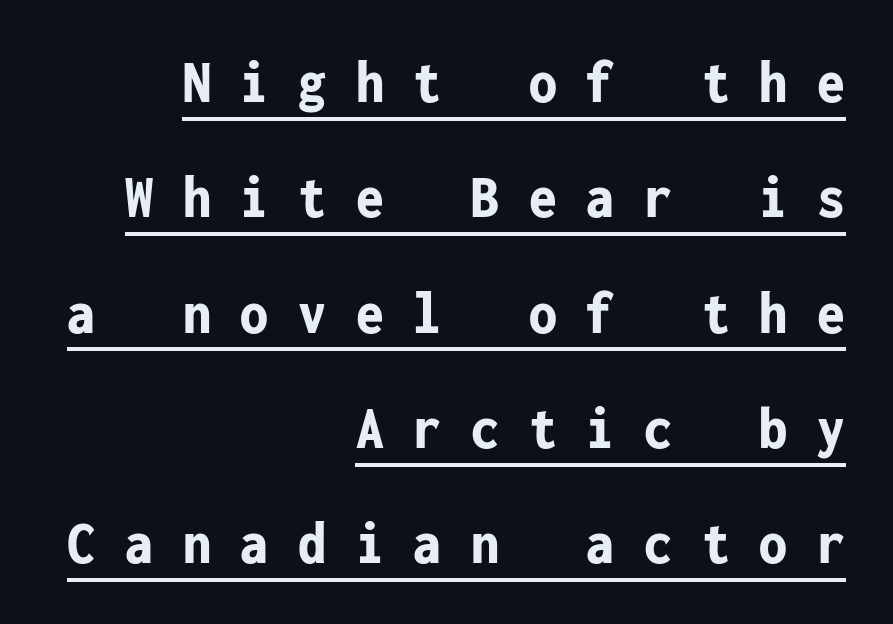
The image shows 62 px bold, condensed sans-serif type, upright, monospaced; set right-aligned, line spacing 1.86x, unusually wide letter spacing (+0.48 em), underlined; low stroke contrast and a medium x-height.
